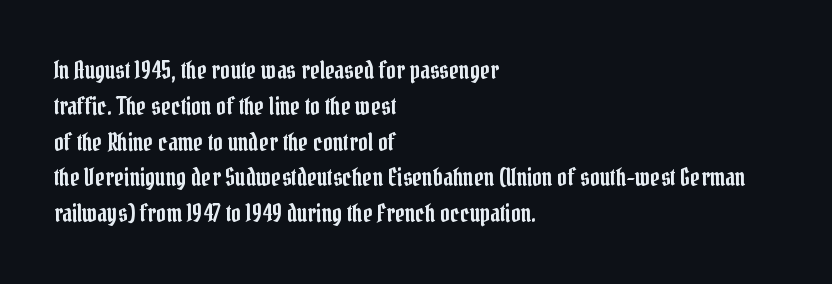
Summary of vertical rhythm: regular, with standard interline spacing. Is the block centered? No — it sits flush against the left margin. Nobody drew a line under any word here. Unlike italic type, these characters show no tilt at all.
